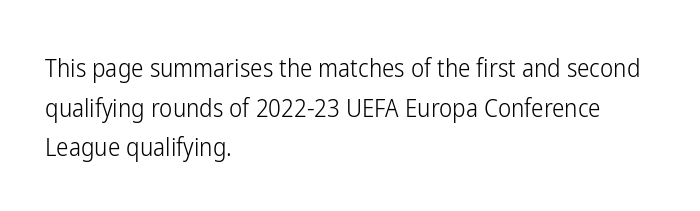
Q: Is the text bold? A: No.
Q: Is the text italic (slanted)? A: No, it is upright.
Q: Is the text underlined? A: No.
Q: How is the paragraph aligned? A: Left-aligned.
Q: Is the spacing between letters normal or unusually wide? A: Normal.
Q: Is the spacing between lines tight, normal or loose? A: Normal.
